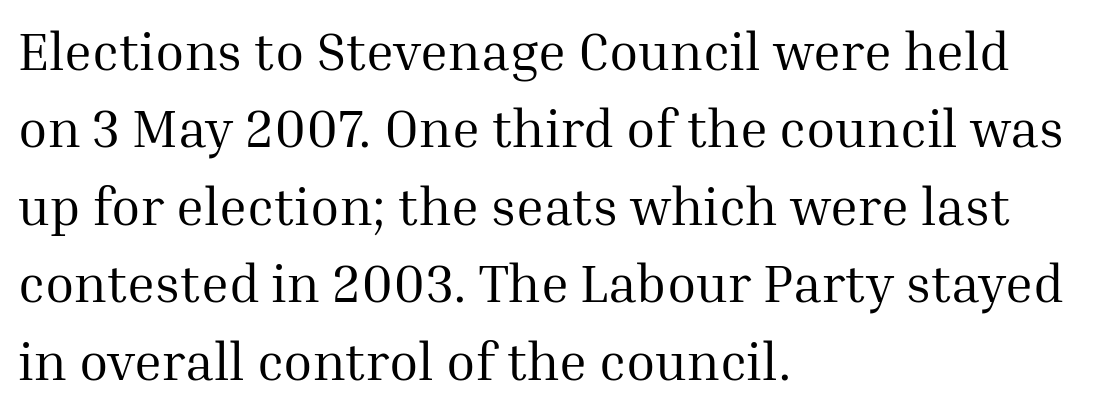
Q: Is the text bold? A: No.
Q: Is the text italic (slanted)? A: No, it is upright.
Q: Is the typeface a serif or a sans-serif typeface? A: Serif.
Q: Is the text underlined? A: No.
Q: How is the paragraph aligned? A: Left-aligned.
Q: Is the spacing between letters normal or unusually wide? A: Normal.
Q: Is the spacing between lines tight, normal or loose? A: Normal.
Q: Width (condensed, normal, or wide)? A: Normal.
Q: Stroke contrast? A: Medium.
Q: x-height? A: Medium.
Q: Monospaced? A: No.
